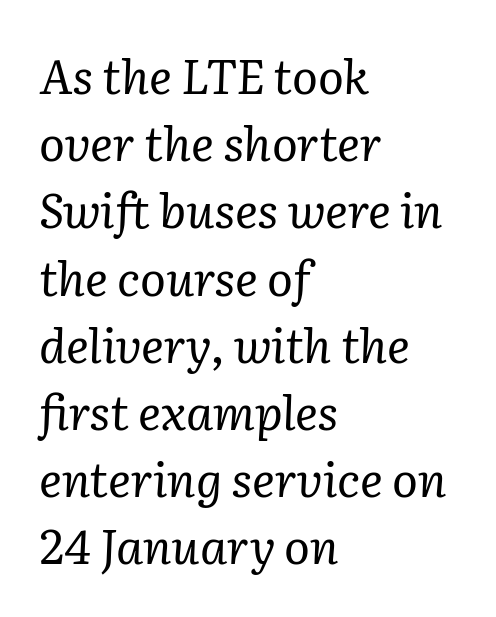
{"serif": "yes", "italic": "yes", "lean": "right", "slant_degrees": 2, "bold": "no", "weight": "regular", "width": "normal", "stroke_contrast": "low", "x_height": "medium", "monospaced": "no", "underline": "no", "align": "left", "line_spacing": "normal", "line_spacing_ratio": 1.4, "letter_spacing": "normal", "letter_spacing_em": 0.0, "glyph_px": 48}
